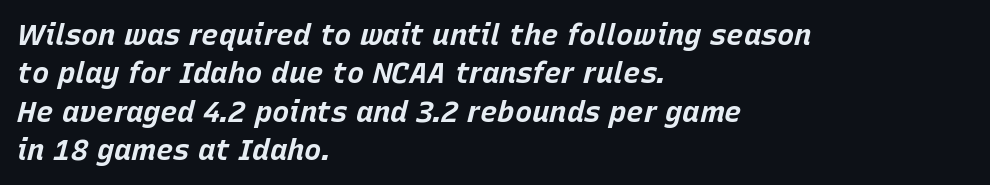
Q: Is the text bold? A: Yes.
Q: Is the text italic (slanted)? A: Yes, it leans right by about 15 degrees.
Q: Is the text underlined? A: No.
Q: How is the paragraph aligned? A: Left-aligned.
Q: Is the spacing between letters normal or unusually wide? A: Normal.
Q: Is the spacing between lines tight, normal or loose? A: Normal.
Q: Width (condensed, normal, or wide)? A: Normal.
Q: Stroke contrast? A: Low.
Q: x-height? A: Large.
Q: Monospaced? A: No.
